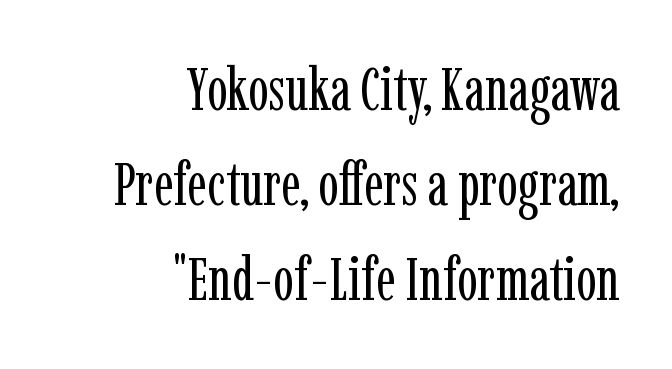
Every character sits straight up, as roman type does. Looks like regular typesetting: each glyph gets only the width it needs. Weight: in the light-to-regular range. Teacher's note: observe the even right margin — that is flush-right alignment. How are the letters spaced? Ordinarily, with no added tracking. What kind of face is this? One with serifs.
